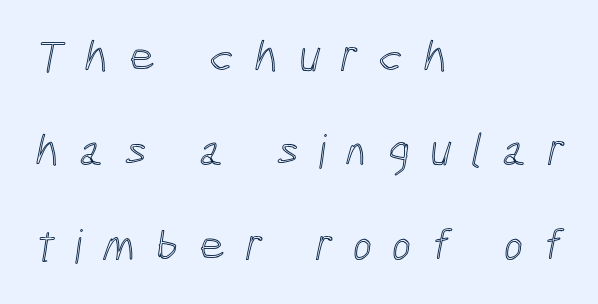
The space directly below the letters is spotless. The designer dialed line spacing up above the default. Note the varied advance widths — an 'i' is clearly narrower than an 'm'. Compared with a centered layout, this one pins lines to the left instead. What stands out about the letter spacing? Its width — letters are far apart.
